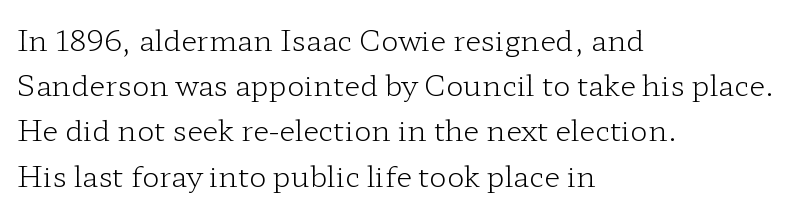
Q: Is the text bold? A: No.
Q: Is the text italic (slanted)? A: No, it is upright.
Q: Is the typeface a serif or a sans-serif typeface? A: Serif.
Q: Is the text underlined? A: No.
Q: How is the paragraph aligned? A: Left-aligned.
Q: Is the spacing between letters normal or unusually wide? A: Normal.
Q: Is the spacing between lines tight, normal or loose? A: Normal.
Q: Width (condensed, normal, or wide)? A: Wide.
Q: Stroke contrast? A: Low.
Q: x-height? A: Medium.
Q: Monospaced? A: No.
